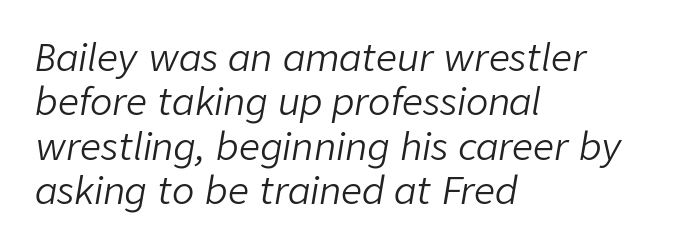
{"italic": "yes", "lean": "right", "slant_degrees": 9, "bold": "no", "weight": "light", "width": "normal", "stroke_contrast": "low", "x_height": "medium", "monospaced": "no", "underline": "no", "align": "left", "line_spacing_ratio": 1.2, "letter_spacing": "normal", "letter_spacing_em": 0.0, "glyph_px": 37}
